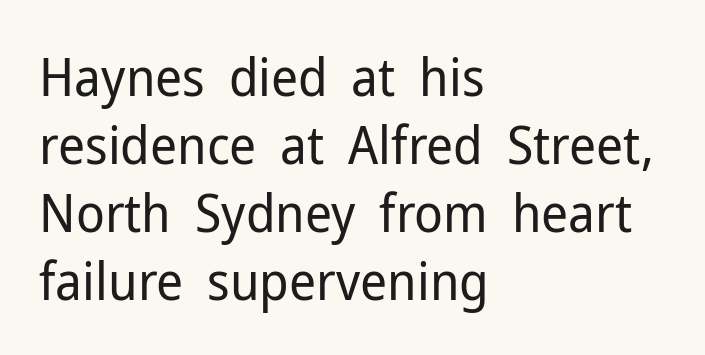
{"serif": "no", "italic": "no", "bold": "no", "weight": "regular", "width": "normal", "stroke_contrast": "low", "x_height": "medium", "monospaced": "no", "underline": "no", "align": "left", "line_spacing": "normal", "line_spacing_ratio": 1.28, "letter_spacing": "normal", "letter_spacing_em": 0.0, "glyph_px": 53}
